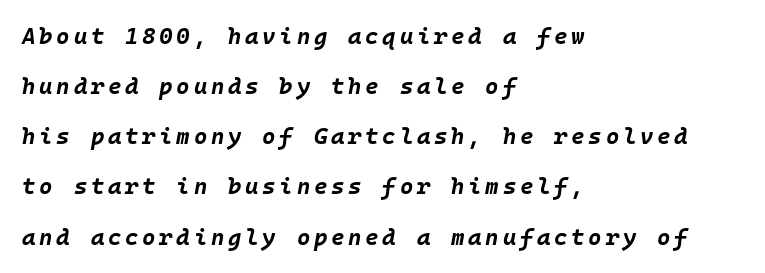
The ragged edge is on the right, which tells us the setting is flush left. Does the lettering tilt? It does — this is italic. In terms of leading, this rendering errs on the spacious side. Each row of text sits above clean, open space. In terms of weight, the rendering is a true, heavy bold.
